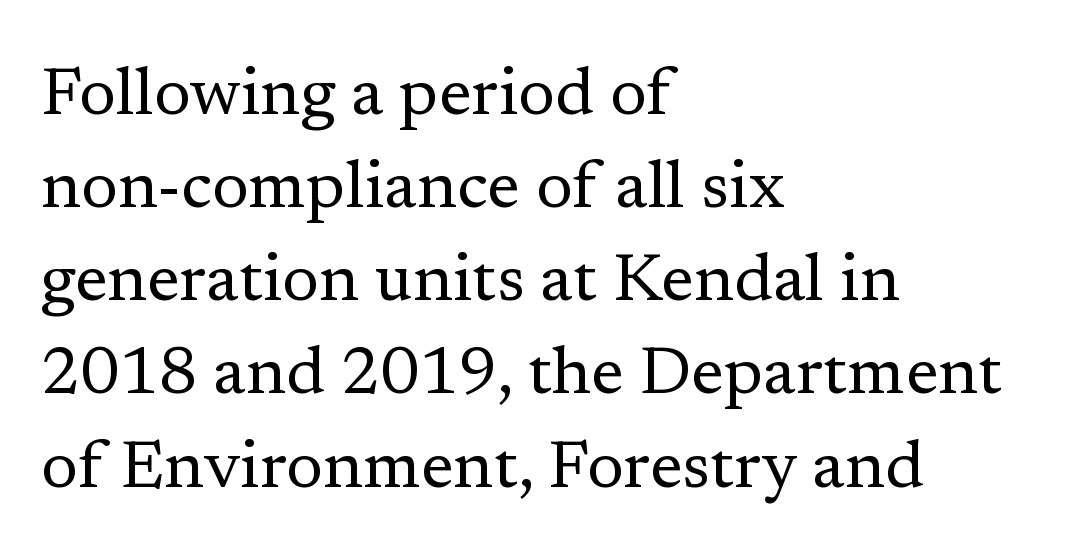
Q: Is the text bold? A: No.
Q: Is the text italic (slanted)? A: No, it is upright.
Q: Is the typeface a serif or a sans-serif typeface? A: Serif.
Q: Is the text underlined? A: No.
Q: How is the paragraph aligned? A: Left-aligned.
Q: Is the spacing between letters normal or unusually wide? A: Normal.
Q: Is the spacing between lines tight, normal or loose? A: Normal.
Q: Width (condensed, normal, or wide)? A: Normal.
Q: Stroke contrast? A: Low.
Q: x-height? A: Medium.
Q: Monospaced? A: No.
